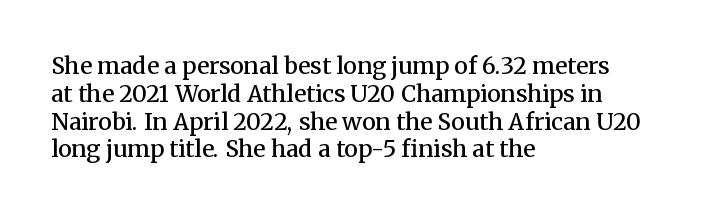
The letters stand straight up with perfectly vertical stems. Standard letterfit; no display-style spreading of the glyphs. Leftover space on each line is placed entirely after the last word. Look at the stroke-to-counter ratio: somewhat heavy, a semibold. Beneath every word, the page is bare.
